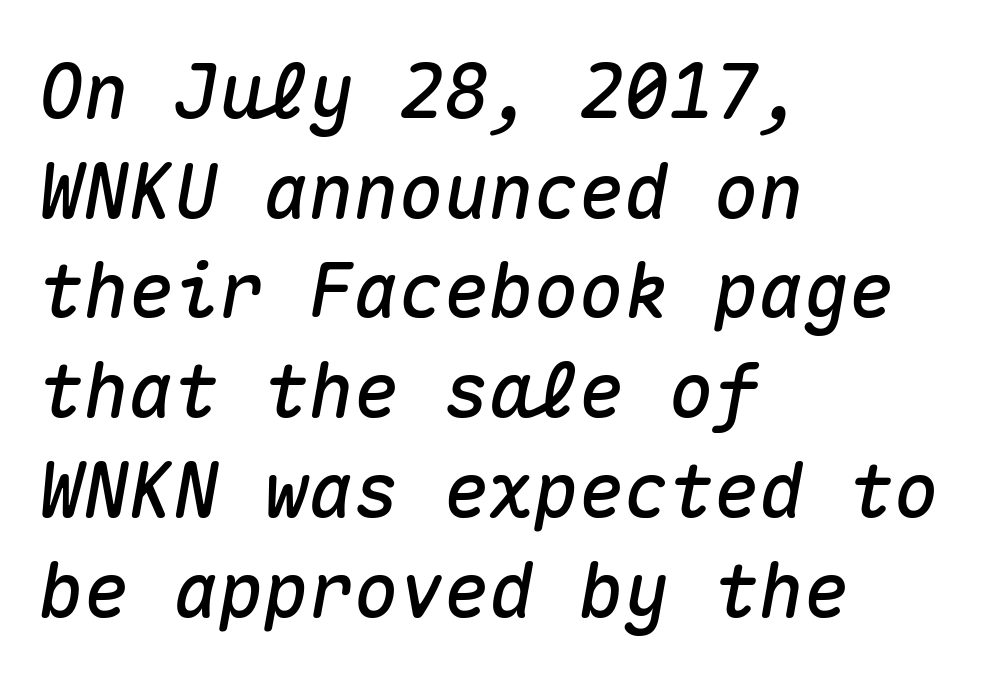
Q: Is the text italic (slanted)? A: Yes, it leans right by about 10 degrees.
Q: Is the text underlined? A: No.
Q: How is the paragraph aligned? A: Left-aligned.
Q: Is the spacing between letters normal or unusually wide? A: Normal.
Q: Is the spacing between lines tight, normal or loose? A: Normal.
Q: Width (condensed, normal, or wide)? A: Normal.
Q: Stroke contrast? A: Medium.
Q: x-height? A: Medium.
Q: Monospaced? A: Yes.
